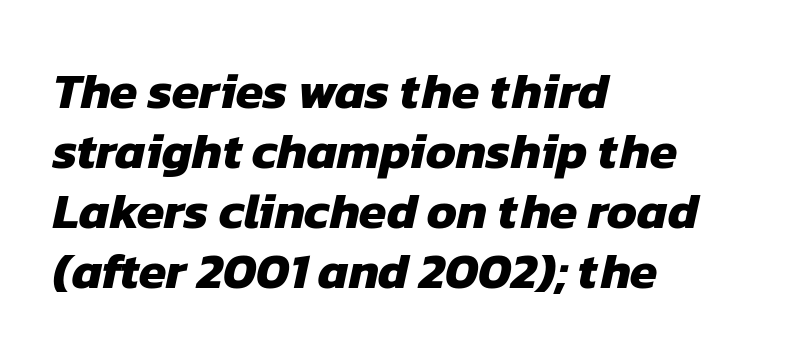
Compared with typical body copy, the letter spacing here is the same. Line beginnings align vertically; line endings do not. This rendering features lettering with no underline. The face used here has the dense, thick strokes of a bold. Nothing sits at the stroke ends, so this counts as sans-serif. Proportional: the letters do not fall into vertical columns.
